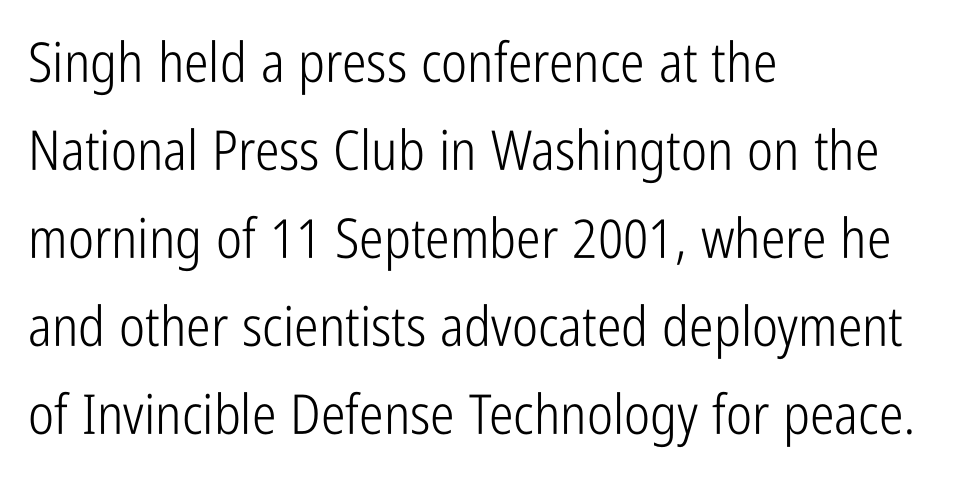
The passage shown is typed in a proportional face where columns would drift. Look at the bottom of the vertical strokes: they stop flat, with no serifs. Tracking here is standard; glyphs follow each other at the usual distance. The typography opts for an upright posture over an oblique one.
